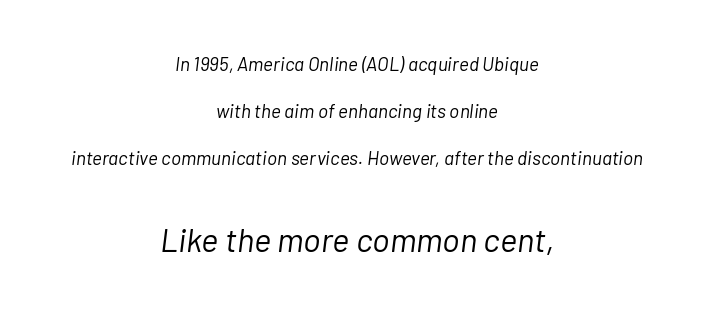
The image shows 33 px light type, italic (leaning right); set centered, loose line spacing (2.47x), normal letter spacing, not underlined; the second (bottom) block is 1.74x larger; low stroke contrast and a medium x-height.
